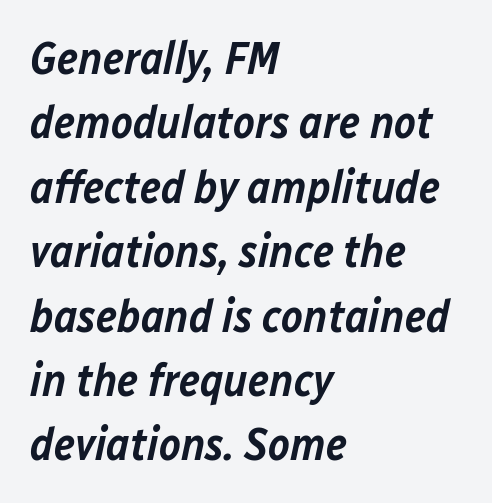
{"italic": "yes", "lean": "right", "slant_degrees": 12, "bold": "semi", "weight": "semibold", "width": "normal", "stroke_contrast": "low", "x_height": "medium", "monospaced": "no", "underline": "no", "align": "left", "line_spacing": "normal", "line_spacing_ratio": 1.4, "letter_spacing": "normal", "letter_spacing_em": 0.0, "glyph_px": 46}
